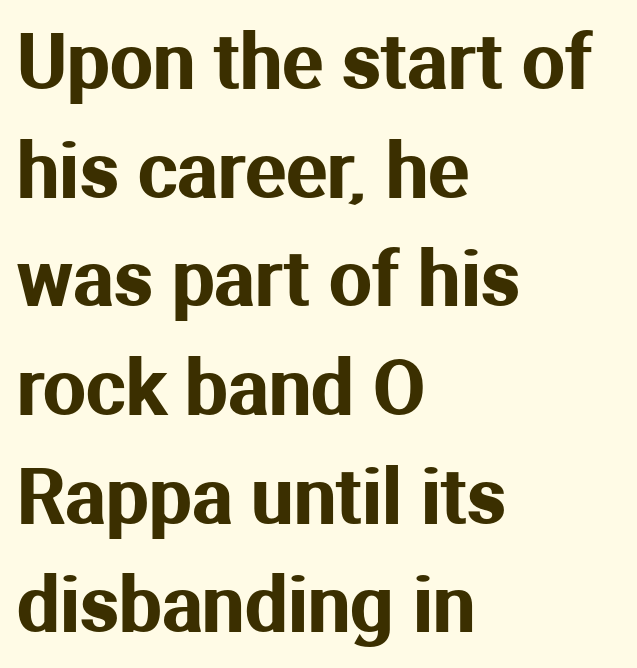
Q: Is the text italic (slanted)? A: No, it is upright.
Q: Is the typeface a serif or a sans-serif typeface? A: Sans-serif.
Q: Is the text underlined? A: No.
Q: How is the paragraph aligned? A: Left-aligned.
Q: Is the spacing between letters normal or unusually wide? A: Normal.
Q: Is the spacing between lines tight, normal or loose? A: Normal.
Q: Width (condensed, normal, or wide)? A: Normal.
Q: Stroke contrast? A: Medium.
Q: x-height? A: Medium.
Q: Monospaced? A: No.
